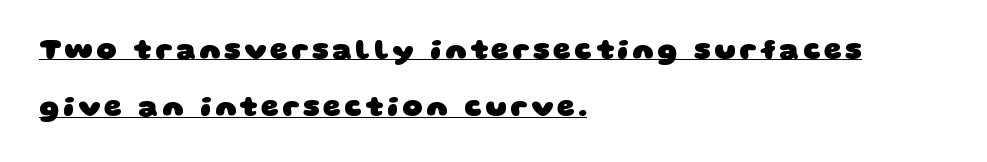
{"serif": "no", "bold": "yes", "weight": "heavy", "width": "wide", "stroke_contrast": "low", "x_height": "large", "monospaced": "no", "underline": "yes", "align": "left", "line_spacing": "loose", "line_spacing_ratio": 2.05, "glyph_px": 28}
